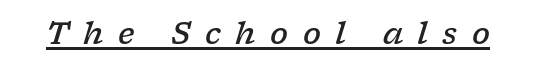
Q: Is the text bold? A: Semi-bold.
Q: Is the text italic (slanted)? A: Yes, it leans right by about 17 degrees.
Q: Is the typeface a serif or a sans-serif typeface? A: Serif.
Q: Is the text underlined? A: Yes.
Q: Is the spacing between letters normal or unusually wide? A: Unusually wide.
Q: Width (condensed, normal, or wide)? A: Wide.
Q: Stroke contrast? A: Low.
Q: x-height? A: Medium.
Q: Monospaced? A: No.
